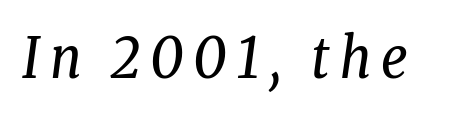
Q: Is the text bold? A: No.
Q: Is the text italic (slanted)? A: Yes, it leans right by about 8 degrees.
Q: Is the typeface a serif or a sans-serif typeface? A: Serif.
Q: Is the text underlined? A: No.
Q: Width (condensed, normal, or wide)? A: Condensed.
Q: Stroke contrast? A: Low.
Q: x-height? A: Medium.
Q: Monospaced? A: No.
